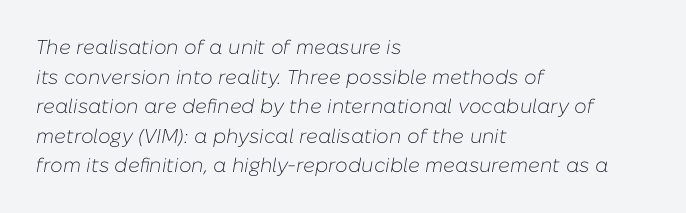
{"italic": "yes", "lean": "right", "slant_degrees": 10, "bold": "no", "underline": "no", "align": "left", "line_spacing": "normal", "line_spacing_ratio": 1.48, "letter_spacing": "normal", "letter_spacing_em": 0.0, "glyph_px": 20}
